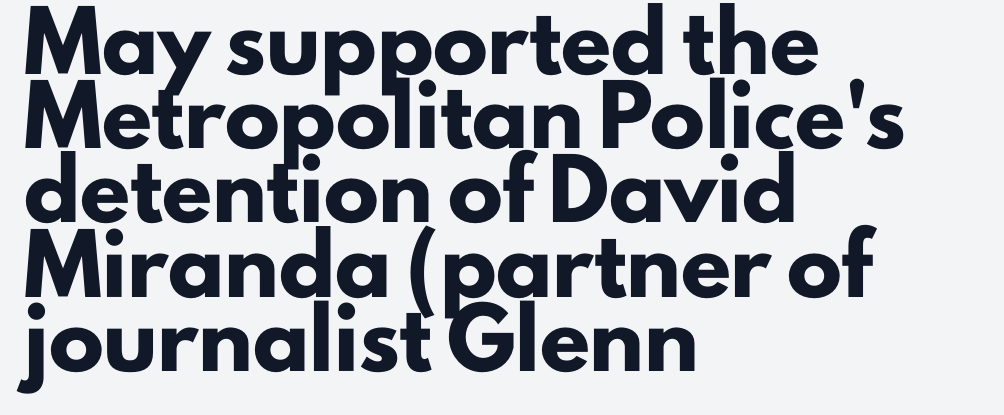
{"serif": "no", "italic": "no", "bold": "yes", "weight": "heavy", "width": "normal", "stroke_contrast": "low", "x_height": "small", "monospaced": "no", "underline": "no", "align": "left", "line_spacing": "normal", "line_spacing_ratio": 1.35, "letter_spacing": "normal", "letter_spacing_em": 0.0, "glyph_px": 55}
